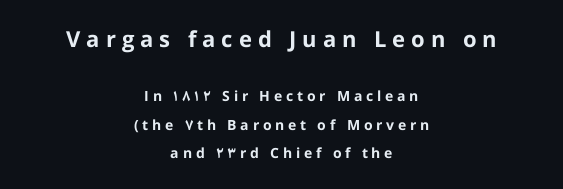
{"italic": "no", "bold": "yes", "underline": "no", "align": "center", "line_spacing": "loose", "line_spacing_ratio": 2.03, "letter_spacing": "wide", "letter_spacing_em": 0.27, "larger_block": "first", "size_ratio": 1.57, "glyph_px": 22}
